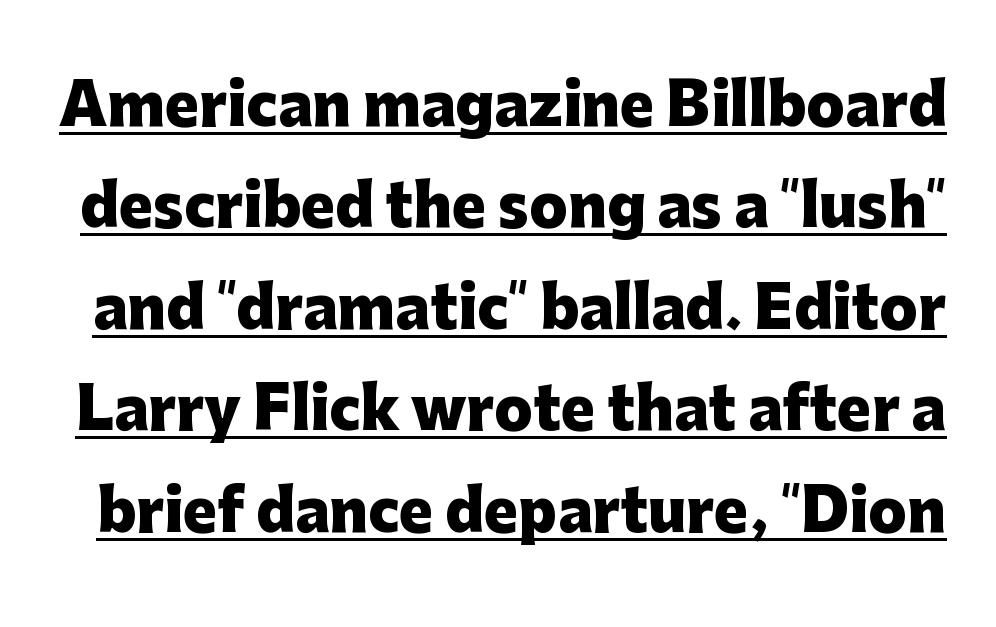
{"serif": "no", "italic": "no", "bold": "yes", "weight": "heavy", "width": "normal", "stroke_contrast": "low", "x_height": "medium", "monospaced": "no", "underline": "yes", "line_spacing_ratio": 1.78, "letter_spacing": "normal", "letter_spacing_em": 0.0, "glyph_px": 57}
